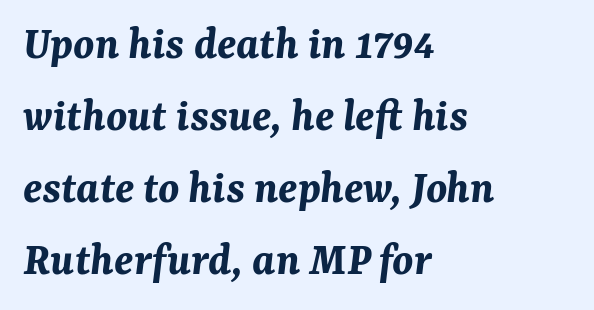
The lines sit at an ordinary, default distance from one another. In CSS terms this would be text-align: left. Is the type slanted? Yes — the strokes lean at a clear angle. The gap between lines stays unmarked. Observe the ordinary spacing: letters are neighbours, not strangers.
